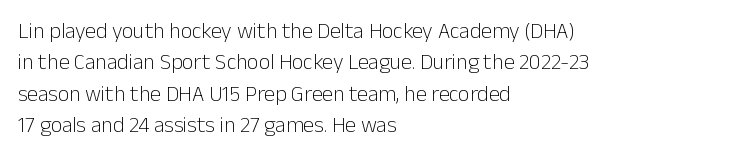
The line-height multiplier appears to be the usual default. The ragged edge is on the right, which tells us the setting is flush left. A typesetter would mark this as roman, not italic. This sample uses plain, unmodified letter spacing. No letter is thick-stroked: the sample isn't bold.
